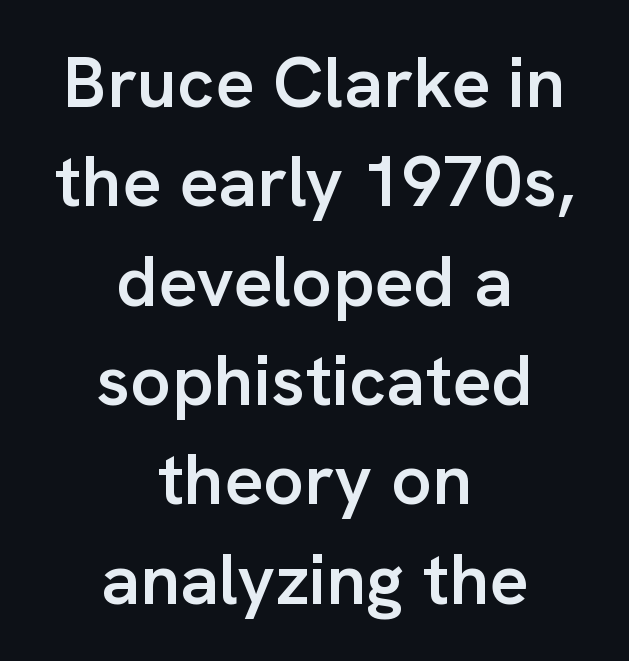
The image shows 72 px semibold sans-serif type, upright; set centered, normal line spacing (1.38x), normal letter spacing, not underlined; low stroke contrast and a medium x-height.
